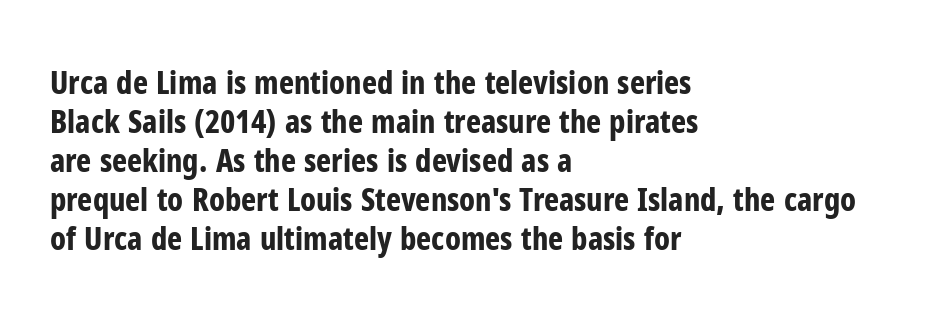
{"serif": "no", "italic": "no", "bold": "yes", "weight": "bold", "width": "condensed", "stroke_contrast": "low", "x_height": "medium", "monospaced": "no", "underline": "no", "align": "left", "line_spacing_ratio": 1.22, "letter_spacing": "normal", "letter_spacing_em": 0.0, "glyph_px": 32}
